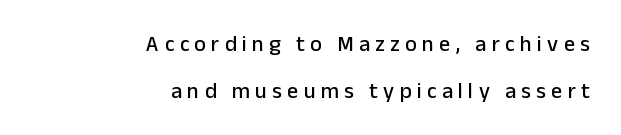
Display-style spreading of the glyphs; the letterfit is very open. You can tell it's not italic because the verticals are truly vertical. Descenders hang freely into open space. The leading is generous, giving the passage an open texture. The passage is arranged like a letterhead date or caption credit — flush right.
